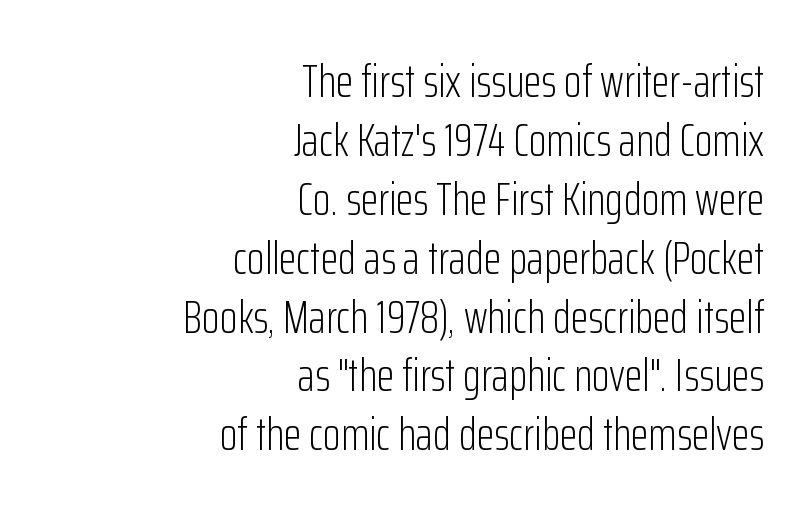
Tracking value appears to be zero — textbook default spacing. How would I describe the line gaps? Plain and ordinary. These lines are composed in type without serifs. The rag falls on the left side of this text block. The specimen reads as upright at a glance. Descender tails drop into unmarked territory.
